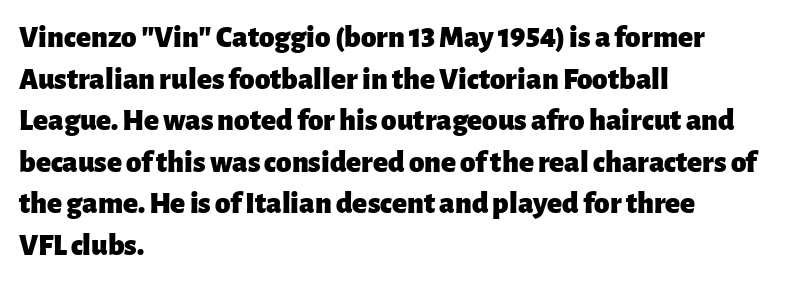
The face used here is a sans, in the tradition of grotesques and geometrics. Note the varied advance widths — an 'i' is clearly narrower than an 'm'. The tracking reads as untouched default to a designer's eye. Leading: standard. Typeset ragged right — the left edge is the straight one.
